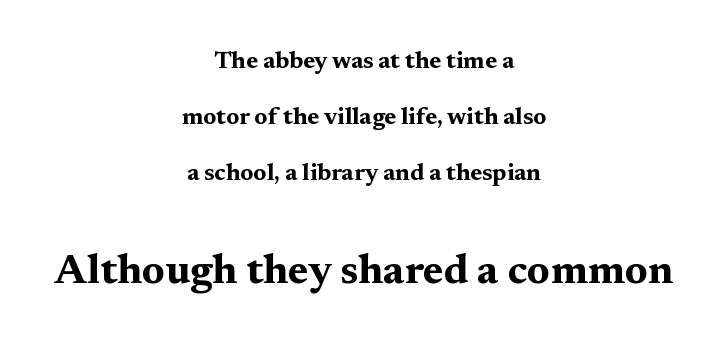
Q: Is the text bold? A: Yes.
Q: Is the text italic (slanted)? A: No, it is upright.
Q: Is the typeface a serif or a sans-serif typeface? A: Serif.
Q: Is the text underlined? A: No.
Q: How is the paragraph aligned? A: Centered.
Q: Is the spacing between letters normal or unusually wide? A: Normal.
Q: Is the spacing between lines tight, normal or loose? A: Loose.
Q: Which block of text is set in a larger size, the first (top) or the second (bottom)? A: The second (bottom) one.
Q: Width (condensed, normal, or wide)? A: Wide.
Q: Stroke contrast? A: Medium.
Q: x-height? A: Medium.
Q: Monospaced? A: No.
